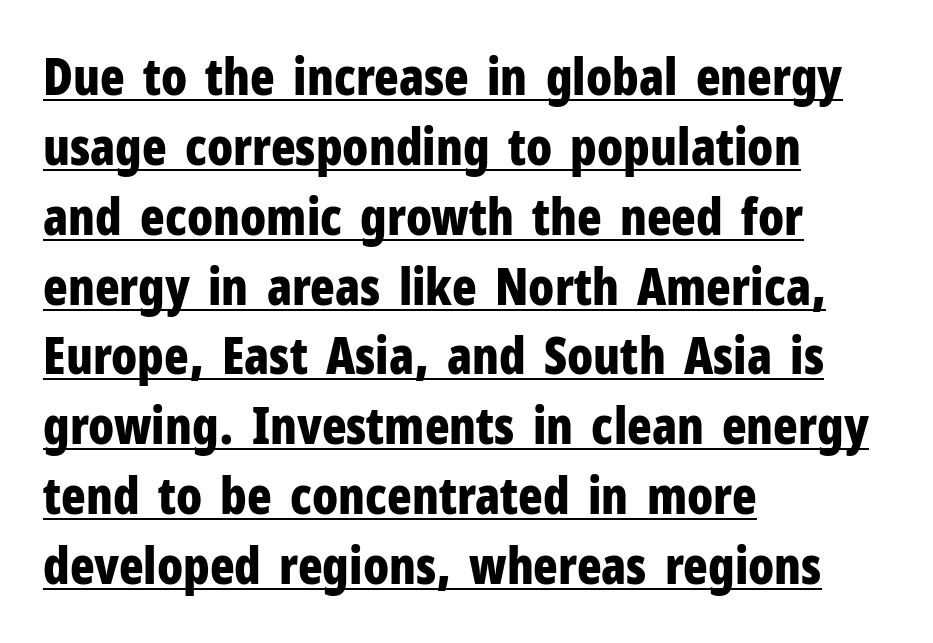
Examine the stroke ends and you'll find no serifs. Heavy-handed strokes throughout: this text is bold. Here the glyphs are tracked normally, forming tight word shapes. How would I describe the line gaps? Plain and ordinary. Here the designer chose a conventional face with non-uniform glyph widths.
